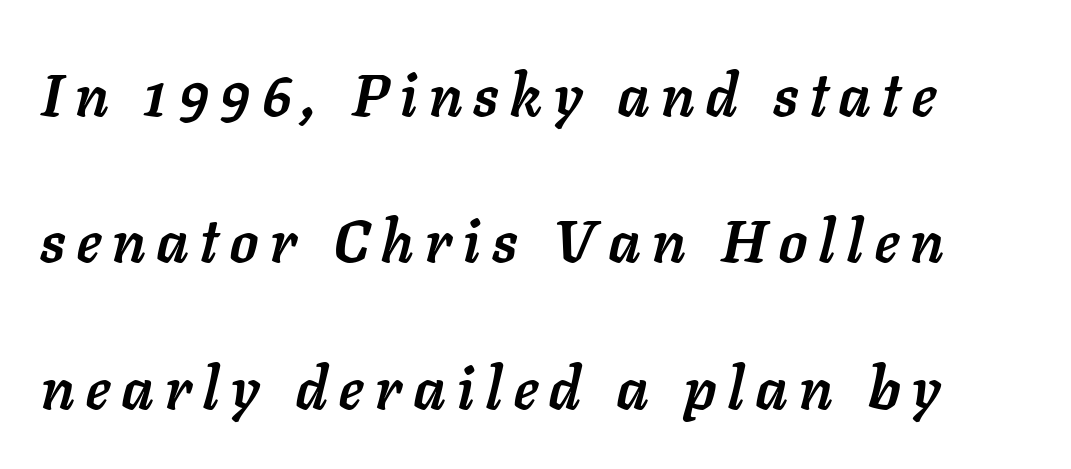
{"italic": "yes", "lean": "right", "slant_degrees": 11, "bold": "yes", "weight": "semibold", "width": "normal", "stroke_contrast": "low", "x_height": "medium", "monospaced": "no", "underline": "no", "line_spacing": "loose", "line_spacing_ratio": 2.44, "letter_spacing": "wide", "letter_spacing_em": 0.2, "glyph_px": 60}
